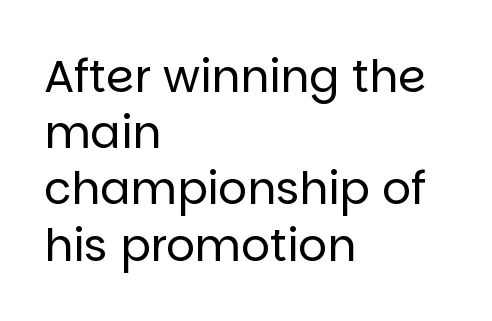
The image shows 45 px regular-weight sans-serif type, upright; set left-aligned, normal line spacing (1.25x), normal letter spacing, not underlined; low stroke contrast and a large x-height.
